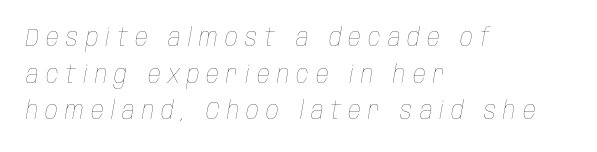
Only glyphs here, with clear space below each row. Tracking here is generous; glyphs stand well apart from one another. Does the copy run flush right? No — it runs flush left. Vertical spacing — default.
